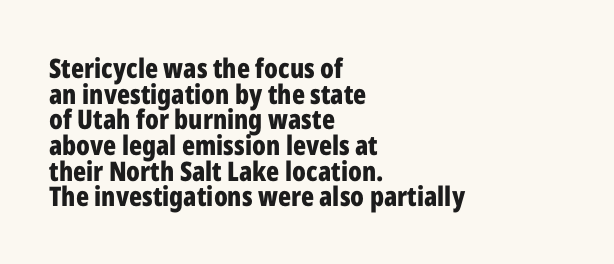
{"italic": "no", "bold": "yes", "underline": "no", "align": "left", "line_spacing": "tight", "line_spacing_ratio": 0.95, "letter_spacing": "normal", "letter_spacing_em": 0.0, "glyph_px": 27}
